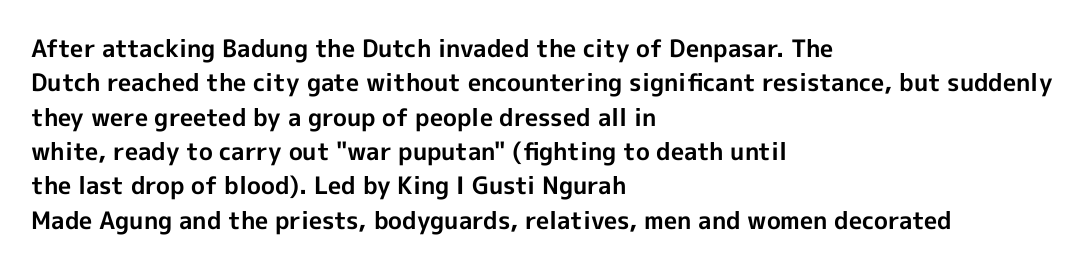
{"italic": "no", "bold": "yes", "underline": "no", "align": "left", "line_spacing": "normal", "line_spacing_ratio": 1.43, "letter_spacing": "normal", "letter_spacing_em": 0.0, "glyph_px": 24}
